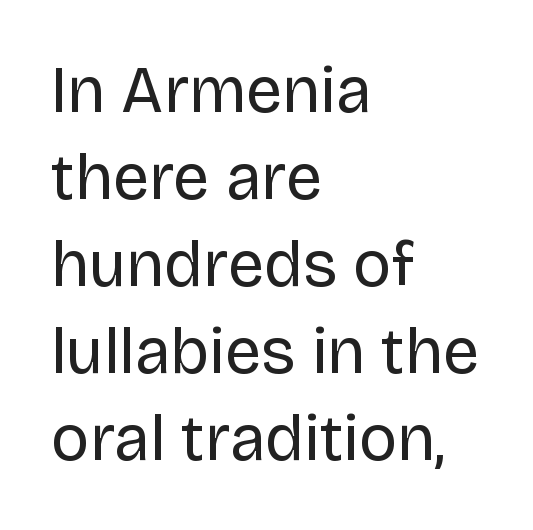
{"serif": "no", "italic": "no", "bold": "no", "weight": "regular", "width": "normal", "stroke_contrast": "low", "x_height": "large", "monospaced": "no", "underline": "no", "align": "left", "line_spacing": "normal", "line_spacing_ratio": 1.34, "letter_spacing": "normal", "letter_spacing_em": 0.0, "glyph_px": 65}
